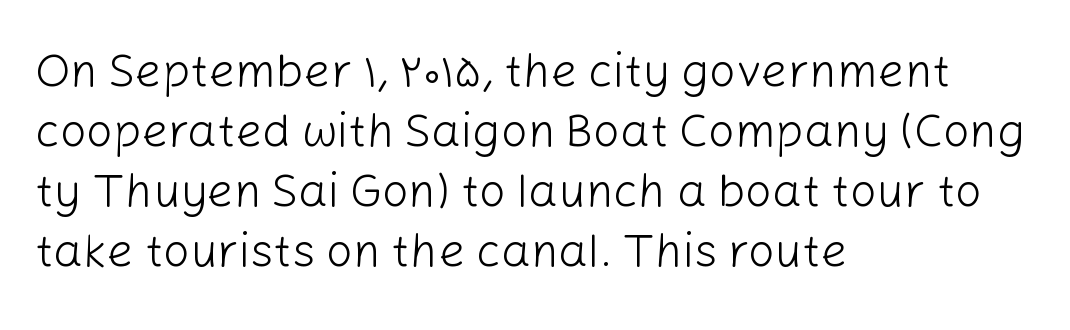
{"serif": "no", "italic": "no", "bold": "no", "weight": "light", "width": "normal", "stroke_contrast": "low", "x_height": "medium", "monospaced": "no", "underline": "no", "align": "left", "line_spacing": "normal", "line_spacing_ratio": 1.28, "letter_spacing": "normal", "letter_spacing_em": 0.0, "glyph_px": 47}
